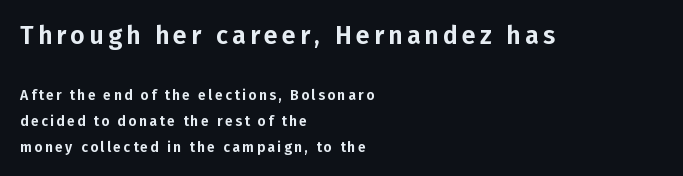
{"italic": "no", "underline": "no", "align": "left", "line_spacing_ratio": 1.84, "larger_block": "first", "size_ratio": 1.79, "glyph_px": 25}
